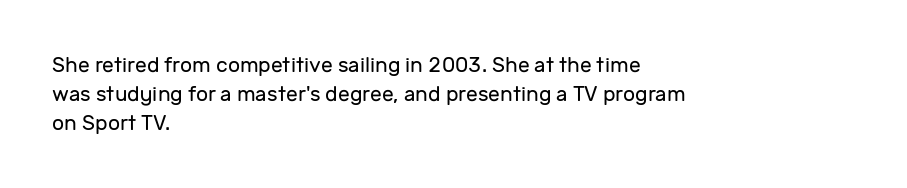
Q: Is the text bold? A: No.
Q: Is the text italic (slanted)? A: No, it is upright.
Q: Is the text underlined? A: No.
Q: How is the paragraph aligned? A: Left-aligned.
Q: Is the spacing between letters normal or unusually wide? A: Normal.
Q: Is the spacing between lines tight, normal or loose? A: Normal.
